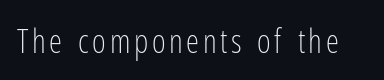
Check where the strokes stop: nothing finishes them off — pure sans. No chunkiness to these letters — they're not bold. Note the varied advance widths — an 'i' is clearly narrower than an 'm'. Letters rest on an invisible, unmarked baseline. Style check: upright.
